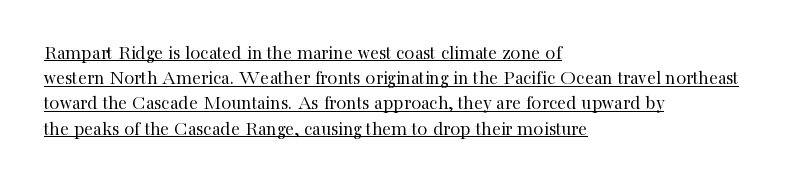
Glance below the letters and you will spot a drawn line. The letters stand upright; this is a roman face. The tracking reads as untouched default to a designer's eye. Is the stroke heavy? The answer is a plain regular-or-lighter.
